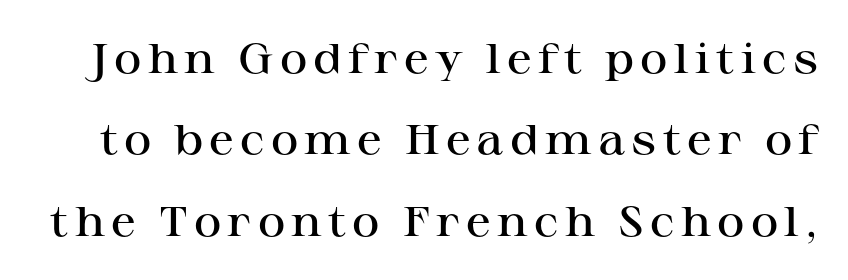
Q: Is the text bold? A: Semi-bold.
Q: Is the text italic (slanted)? A: No, it is upright.
Q: Is the typeface a serif or a sans-serif typeface? A: Serif.
Q: Is the text underlined? A: No.
Q: Is the spacing between lines tight, normal or loose? A: Loose.
Q: Width (condensed, normal, or wide)? A: Wide.
Q: Stroke contrast? A: High.
Q: x-height? A: Medium.
Q: Monospaced? A: No.
